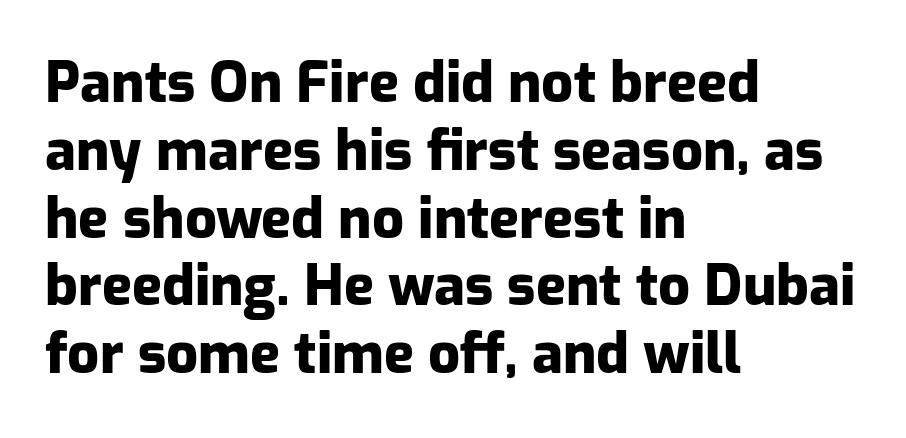
Q: Is the text bold? A: Yes.
Q: Is the text italic (slanted)? A: No, it is upright.
Q: Is the typeface a serif or a sans-serif typeface? A: Sans-serif.
Q: Is the text underlined? A: No.
Q: How is the paragraph aligned? A: Left-aligned.
Q: Is the spacing between letters normal or unusually wide? A: Normal.
Q: Width (condensed, normal, or wide)? A: Normal.
Q: Stroke contrast? A: Low.
Q: x-height? A: Medium.
Q: Monospaced? A: No.
